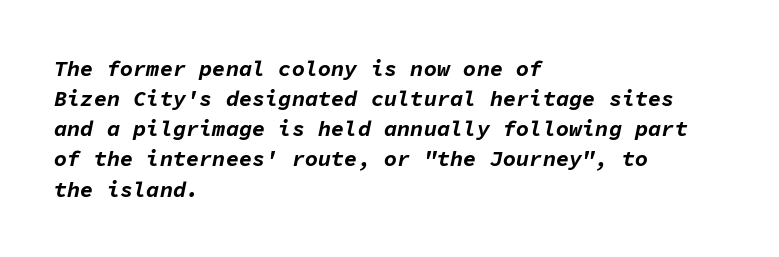
Q: Is the text bold? A: Yes.
Q: Is the text italic (slanted)? A: Yes, it leans right by about 11 degrees.
Q: Is the text underlined? A: No.
Q: How is the paragraph aligned? A: Left-aligned.
Q: Is the spacing between letters normal or unusually wide? A: Normal.
Q: Is the spacing between lines tight, normal or loose? A: Normal.
